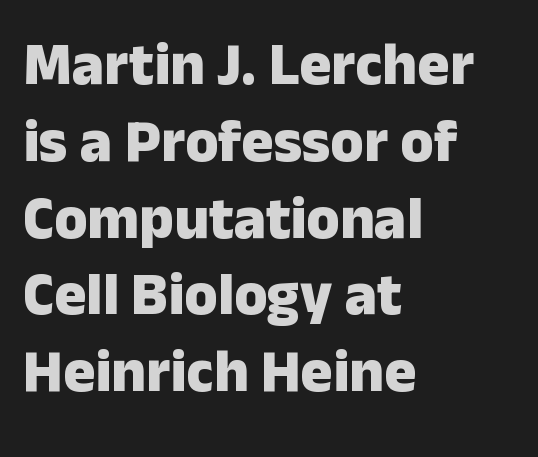
The image shows 60 px heavy sans-serif type, upright; set left-aligned, normal line spacing (1.28x), normal letter spacing, not underlined; low stroke contrast and a medium x-height.
